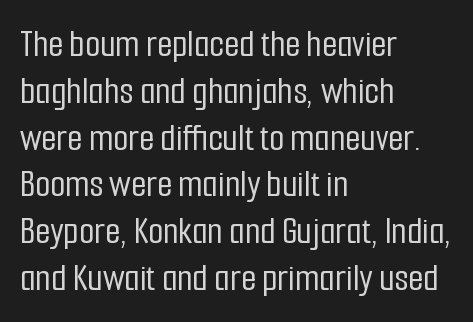
The image shows 39 px condensed sans-serif type, upright; set left-aligned, line spacing 1.2x, normal letter spacing, not underlined; low stroke contrast and a medium x-height.
